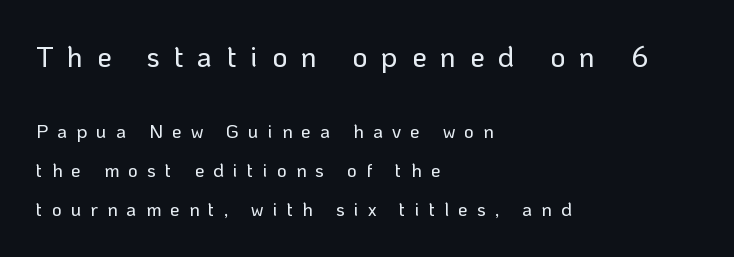
{"serif": "no", "italic": "no", "width": "normal", "stroke_contrast": "low", "x_height": "medium", "monospaced": "no", "underline": "no", "align": "left", "line_spacing": "loose", "line_spacing_ratio": 2.04, "letter_spacing": "wide", "letter_spacing_em": 0.48, "larger_block": "first", "size_ratio": 1.53, "glyph_px": 29}
